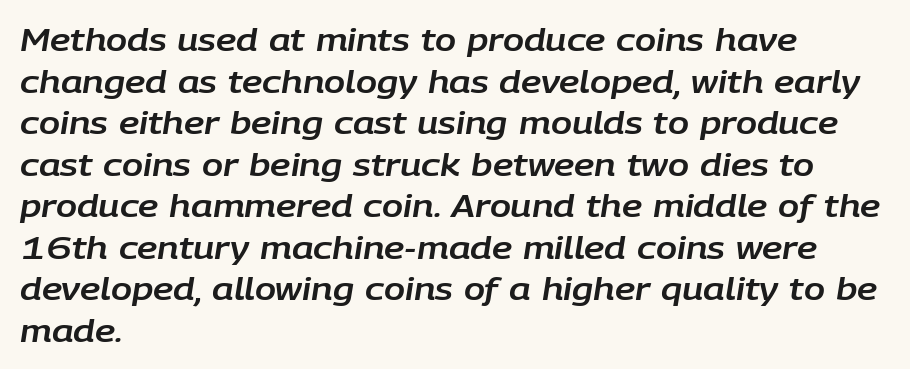
Q: Is the text italic (slanted)? A: Yes, it leans right by about 9 degrees.
Q: Is the text underlined? A: No.
Q: How is the paragraph aligned? A: Left-aligned.
Q: Is the spacing between letters normal or unusually wide? A: Normal.
Q: Is the spacing between lines tight, normal or loose? A: Normal.
Q: Width (condensed, normal, or wide)? A: Normal.
Q: Stroke contrast? A: Low.
Q: x-height? A: Large.
Q: Monospaced? A: No.
